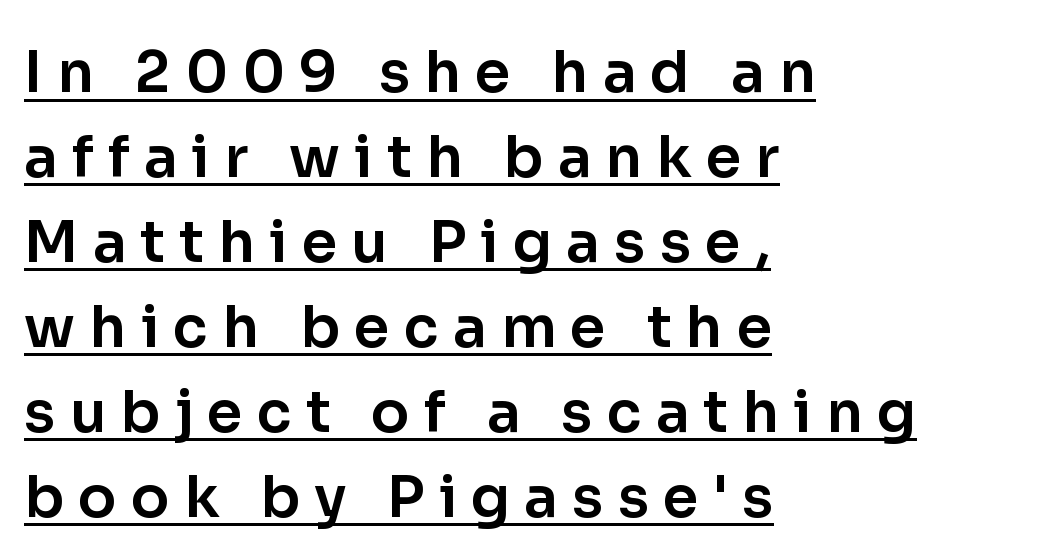
What kind of face is this? One without serifs — a sans. Does a line run under the words? Yes, clearly. In terms of leading, this rendering sits right in the middle. These lines are set flush left with a ragged right edge. The face used here is rendered with a markedly widened letterfit. The rendering uses natural spacing where letterforms have individual widths.
